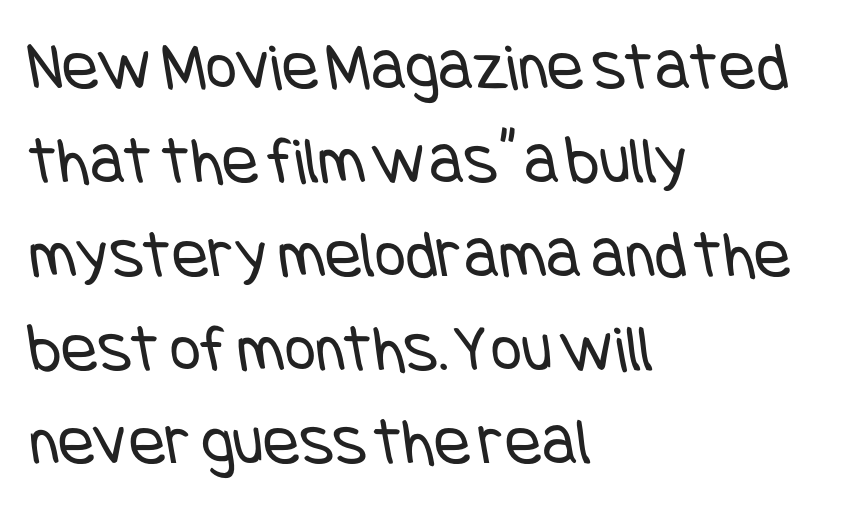
{"serif": "no", "bold": "no", "weight": "regular", "width": "condensed", "stroke_contrast": "low", "x_height": "large", "underline": "no", "align": "left", "line_spacing": "normal", "line_spacing_ratio": 1.38, "letter_spacing": "normal", "letter_spacing_em": 0.0, "glyph_px": 68}
